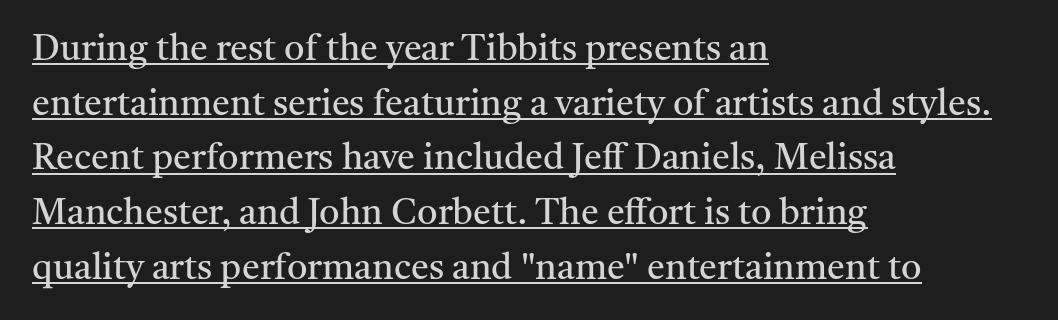
Q: Is the text bold? A: No.
Q: Is the text italic (slanted)? A: No, it is upright.
Q: Is the typeface a serif or a sans-serif typeface? A: Serif.
Q: Is the text underlined? A: Yes.
Q: How is the paragraph aligned? A: Left-aligned.
Q: Is the spacing between letters normal or unusually wide? A: Normal.
Q: Is the spacing between lines tight, normal or loose? A: Normal.
Q: Width (condensed, normal, or wide)? A: Normal.
Q: Stroke contrast? A: Medium.
Q: x-height? A: Medium.
Q: Monospaced? A: No.
